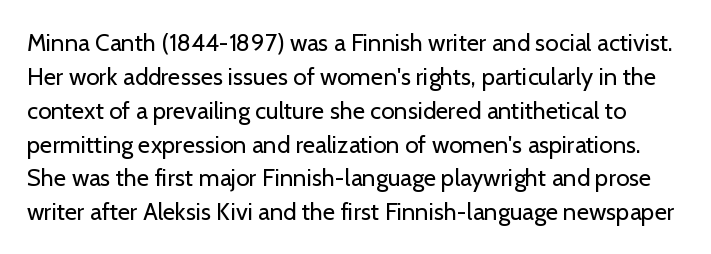
The image shows 24 px text type, upright; set normal line spacing (1.41x), normal letter spacing, not underlined.
